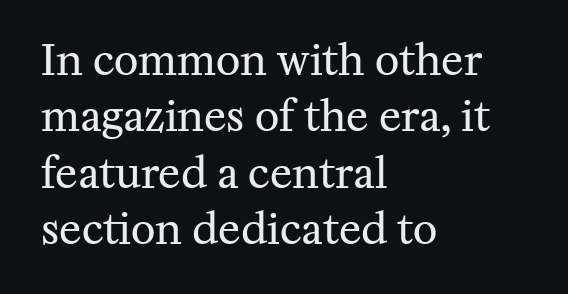
{"serif": "yes", "italic": "no", "bold": "no", "weight": "regular", "width": "normal", "stroke_contrast": "medium", "x_height": "medium", "monospaced": "no", "underline": "no", "align": "left", "line_spacing": "normal", "line_spacing_ratio": 1.34, "letter_spacing": "normal", "letter_spacing_em": 0.0, "glyph_px": 42}
